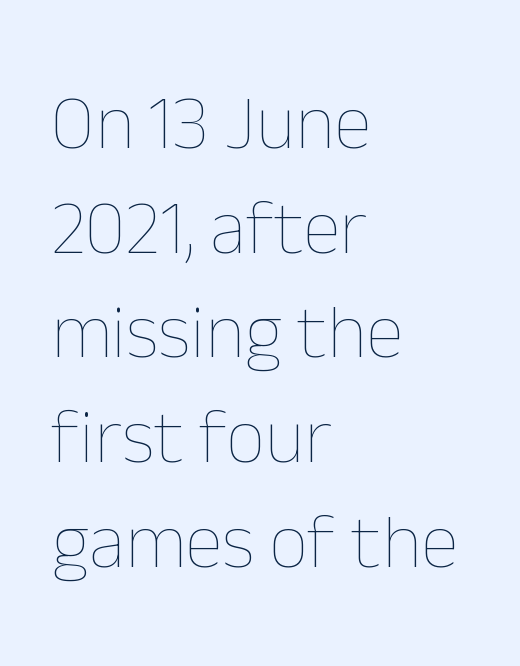
Honestly, the row spacing looks completely unremarkable. The font is comparable to plain body text, perhaps lighter. You could call the tracking neutral — neither tight nor loose. Looks like regular typesetting: each glyph gets only the width it needs. Check the space under the baseline: it is left empty.
